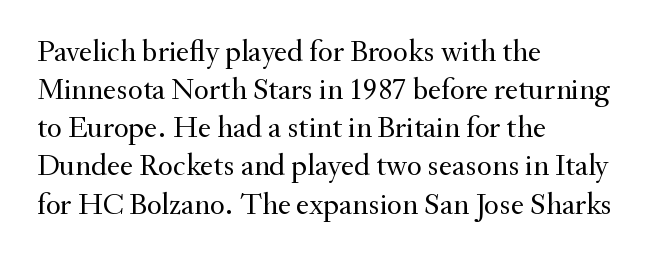
Heft: none added — not bold. If you drew a line through each stem, it would be perfectly vertical. Honestly, there is no underline to notice here at all. Think of a printed novel: that variable character pitch is what you see here. Standard letterfit; no display-style spreading of the glyphs.
